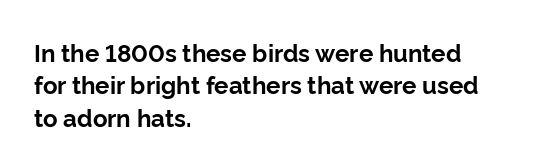
{"italic": "no", "bold": "yes", "underline": "no", "align": "left", "line_spacing": "normal", "line_spacing_ratio": 1.35, "letter_spacing": "normal", "letter_spacing_em": 0.0, "glyph_px": 24}
